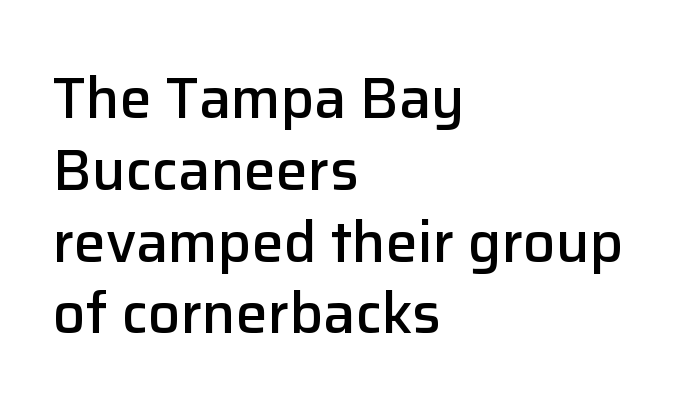
Horizontal bands of white between lines are of average thickness. The passage shown is not underscored anywhere. These lines are set flush left with a ragged right edge. The passage shown is typeset with a sans-serif family. The rendering keeps characters at their native spacing. The sample has been set in demibold, a notch under bold.
